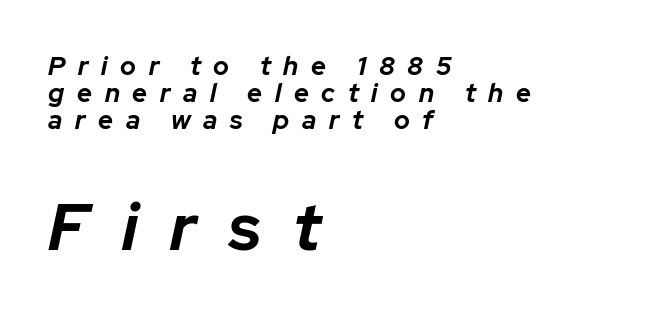
In this sample the second text group is rendered at the bigger scale. Loose tracking; the words dissolve into strings of separated letters. The lines in this sample share a left origin and differ only in where they stop. The rendering uses a small line-height, squeezing the rows. Emphasis-style slanted type is in use.
